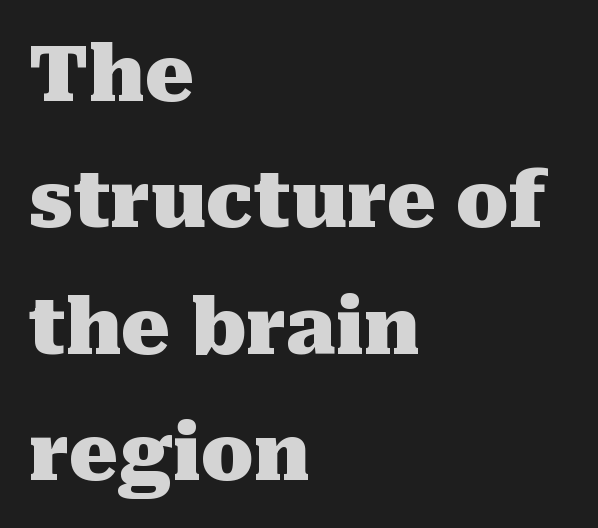
The image shows 77 px heavy serif type, upright; set left-aligned, normal line spacing (1.64x), normal letter spacing, not underlined; medium stroke contrast and a medium x-height.
